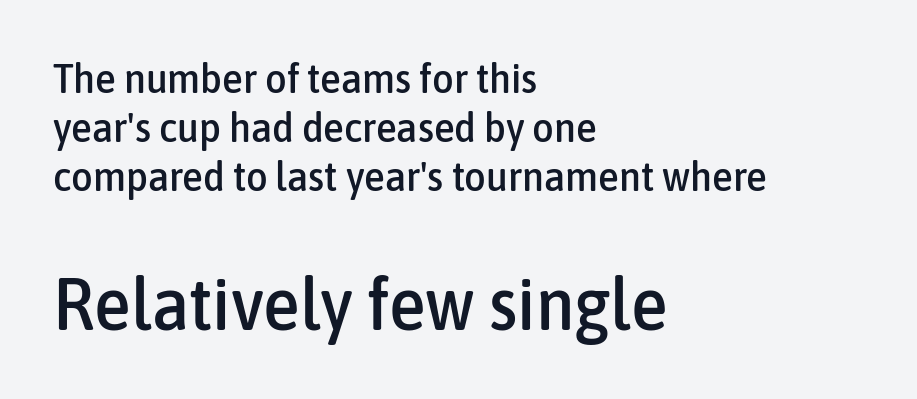
{"serif": "no", "italic": "no", "width": "condensed", "stroke_contrast": "low", "x_height": "medium", "monospaced": "no", "underline": "no", "align": "left", "line_spacing_ratio": 1.17, "letter_spacing": "normal", "letter_spacing_em": 0.0, "larger_block": "second", "size_ratio": 1.76, "glyph_px": 74}
